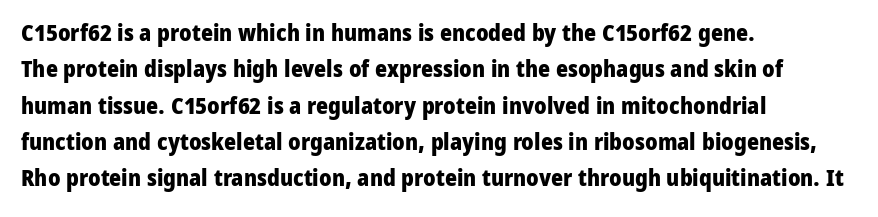
{"italic": "no", "bold": "yes", "underline": "no", "align": "left", "line_spacing": "normal", "line_spacing_ratio": 1.58, "letter_spacing": "normal", "letter_spacing_em": 0.0, "glyph_px": 23}
